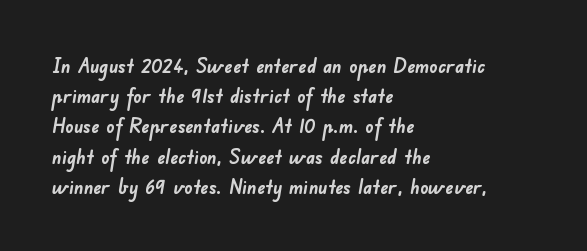
Q: Is the text bold? A: Yes.
Q: Is the text underlined? A: No.
Q: How is the paragraph aligned? A: Left-aligned.
Q: Is the spacing between letters normal or unusually wide? A: Normal.
Q: Is the spacing between lines tight, normal or loose? A: Normal.
